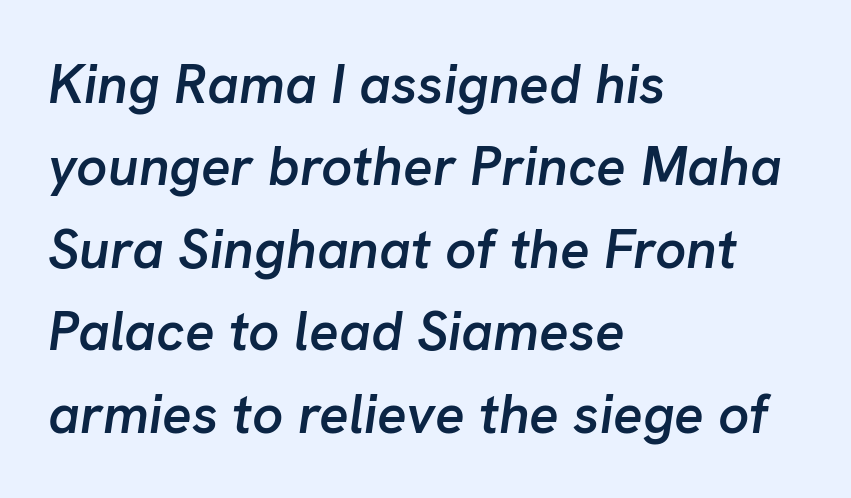
Every row of glyphs begins at an identical x-position on the left. Slanted lettering throughout. The designer left line spacing at the default. Do the characters align in a grid? No, the font is proportional. The gaps between neighbouring characters are ordinary and unremarkable.
